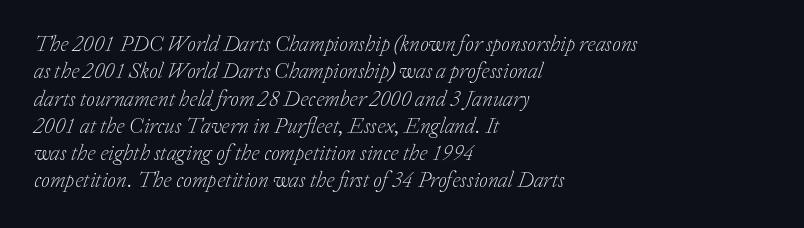
The lettering tilts uniformly, giving the passage an italic look. Type without underlining. Notice how the passage keeps a crisp vertical edge on the left only. Words appear dense and cohesive because spacing is normal. The font is comparable to plain body text, perhaps lighter.
